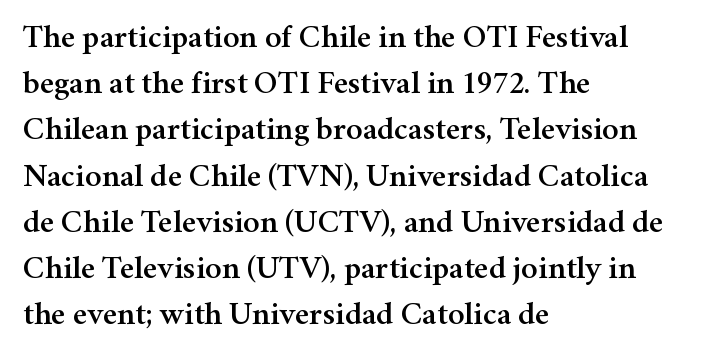
A classic flush-left, rag-right setting is used for this passage. If you drew a line through each stem, it would be perfectly vertical. Character widths vary here, with narrow letters taking less room than wide ones. Bare-footed words on every line.
